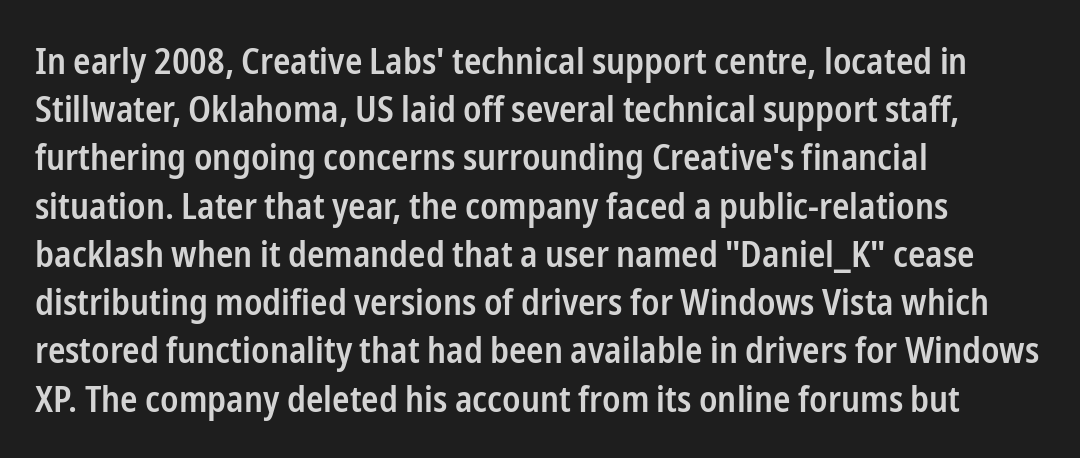
The image shows 36 px semibold, condensed sans-serif type, upright; set left-aligned, normal line spacing (1.34x), normal letter spacing, not underlined; low stroke contrast and a medium x-height.
